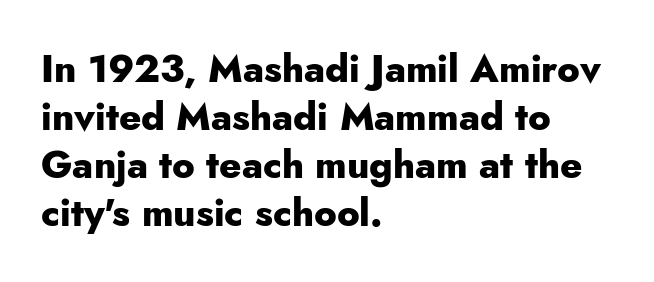
{"serif": "no", "italic": "no", "bold": "yes", "weight": "heavy", "width": "normal", "stroke_contrast": "low", "x_height": "small", "monospaced": "no", "underline": "no", "align": "left", "line_spacing": "normal", "line_spacing_ratio": 1.26, "letter_spacing": "normal", "letter_spacing_em": 0.0, "glyph_px": 38}
